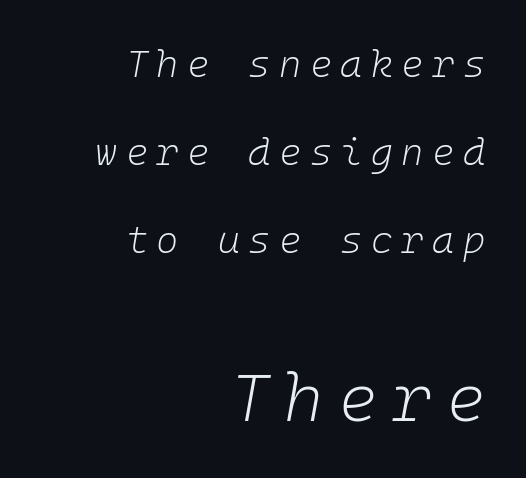
Q: Is the text bold? A: No.
Q: Is the text italic (slanted)? A: Yes, it leans right by about 10 degrees.
Q: Is the text underlined? A: No.
Q: How is the paragraph aligned? A: Right-aligned.
Q: Is the spacing between letters normal or unusually wide? A: Unusually wide.
Q: Is the spacing between lines tight, normal or loose? A: Loose.
Q: Which block of text is set in a larger size, the first (top) or the second (bottom)? A: The second (bottom) one.
Q: Width (condensed, normal, or wide)? A: Normal.
Q: Stroke contrast? A: Low.
Q: x-height? A: Medium.
Q: Monospaced? A: Yes.
